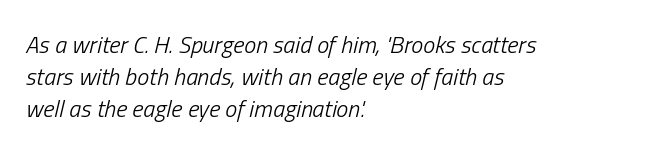
{"italic": "yes", "lean": "right", "slant_degrees": 13, "bold": "no", "underline": "no", "align": "left", "line_spacing": "normal", "line_spacing_ratio": 1.33, "letter_spacing": "normal", "letter_spacing_em": 0.0, "glyph_px": 24}
